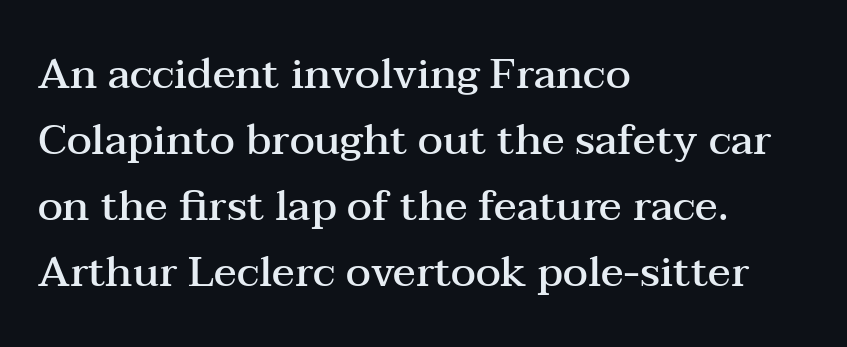
The image shows 42 px semibold, wide serif type, upright; set left-aligned, normal line spacing (1.57x), normal letter spacing, not underlined; medium stroke contrast and a medium x-height.
